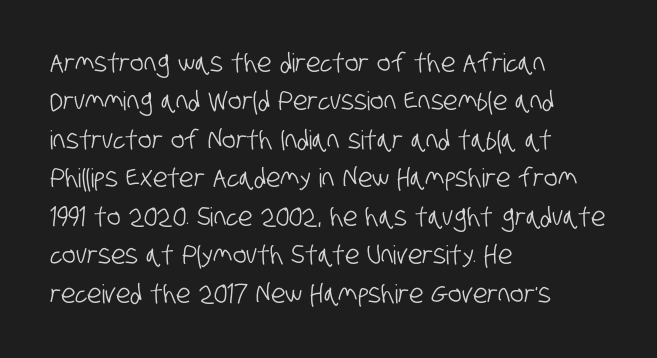
This rendering uses left alignment, leaving the right contour irregular. The zone under the glyphs is completely vacant. This block has exactly the height ordinary leading produces. You could call the tracking neutral — neither tight nor loose.
